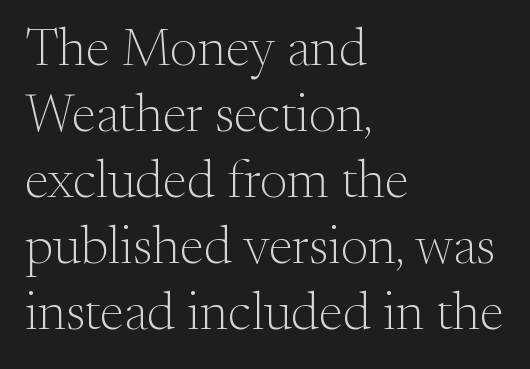
The image shows 54 px light serif type, upright; set left-aligned, line spacing 1.22x, normal letter spacing, not underlined; medium stroke contrast and a small x-height.
